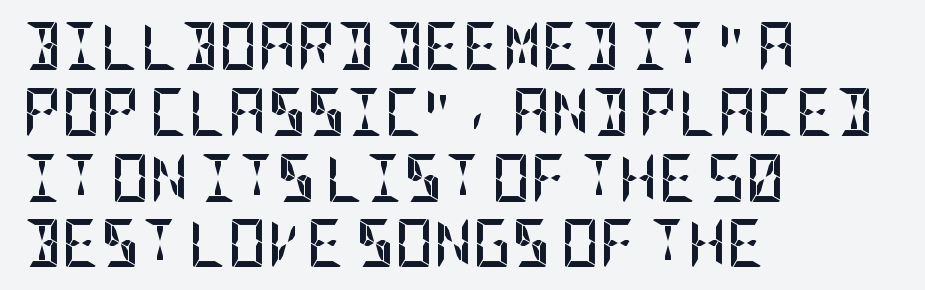
{"serif": "no", "italic": "no", "bold": "yes", "weight": "semibold", "width": "condensed", "stroke_contrast": "low", "x_height": "large", "underline": "no", "align": "left", "line_spacing": "normal", "line_spacing_ratio": 1.37, "letter_spacing": "normal", "letter_spacing_em": 0.0, "glyph_px": 48}
